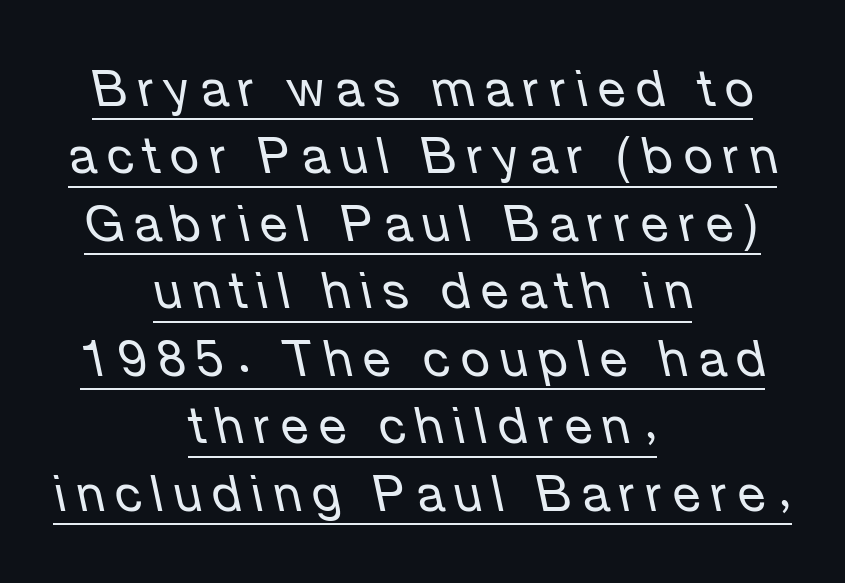
{"italic": "yes", "lean": "left", "slant_degrees": 12, "bold": "no", "weight": "regular", "width": "normal", "stroke_contrast": "low", "x_height": "medium", "monospaced": "no", "underline": "yes", "align": "center", "line_spacing": "normal", "line_spacing_ratio": 1.35, "letter_spacing": "wide", "letter_spacing_em": 0.21, "glyph_px": 50}
